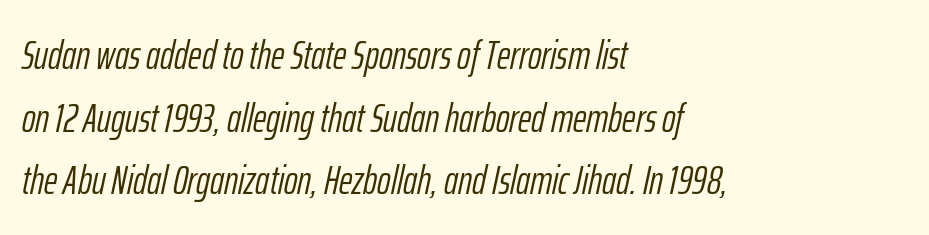
Q: Is the text bold? A: No.
Q: Is the text italic (slanted)? A: Yes, it leans right by about 12 degrees.
Q: Is the text underlined? A: No.
Q: How is the paragraph aligned? A: Left-aligned.
Q: Is the spacing between letters normal or unusually wide? A: Normal.
Q: Is the spacing between lines tight, normal or loose? A: Normal.
Q: Width (condensed, normal, or wide)? A: Condensed.
Q: Stroke contrast? A: Low.
Q: x-height? A: Medium.
Q: Monospaced? A: No.
